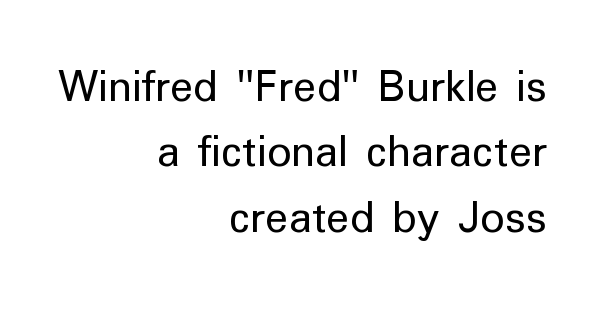
Does the leading feel generous? No, just average. Spacing verdict: proportional, widths tailored to each character. The specimen reads as upright at a glance. The ragged edge is on the left, which tells us the setting is flush right.
